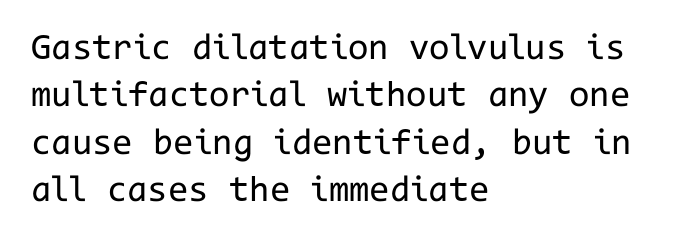
{"serif": "no", "italic": "no", "bold": "no", "weight": "regular", "width": "normal", "stroke_contrast": "low", "x_height": "medium", "monospaced": "yes", "underline": "no", "align": "left", "line_spacing": "normal", "line_spacing_ratio": 1.28, "letter_spacing": "normal", "letter_spacing_em": 0.0, "glyph_px": 37}
